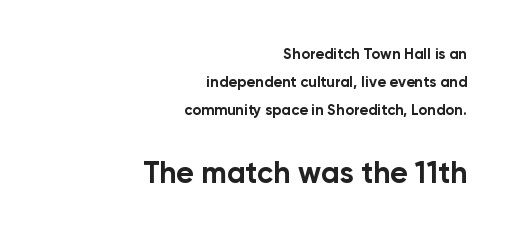
{"serif": "no", "italic": "no", "bold": "yes", "weight": "bold", "width": "normal", "stroke_contrast": "low", "x_height": "medium", "monospaced": "no", "underline": "no", "align": "right", "line_spacing_ratio": 1.88, "letter_spacing": "normal", "letter_spacing_em": 0.0, "larger_block": "second", "size_ratio": 2.0, "glyph_px": 30}
